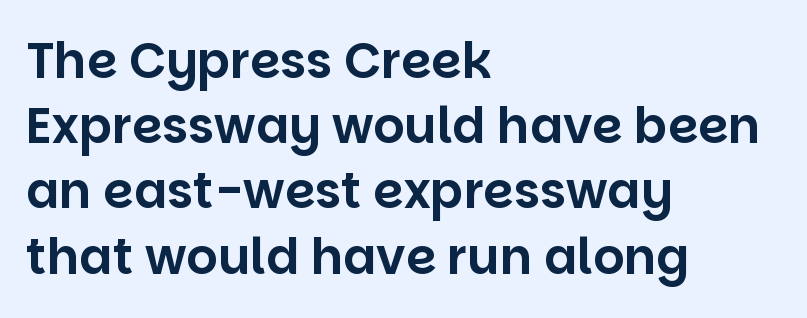
The image shows 49 px sans-serif type, upright; set left-aligned, normal line spacing (1.33x), normal letter spacing, not underlined; low stroke contrast and a large x-height.
